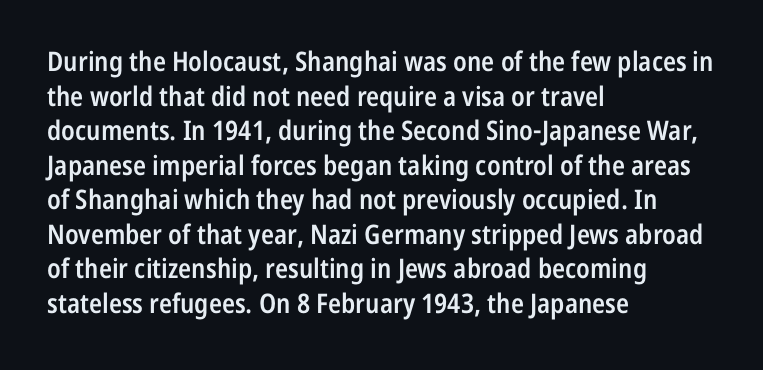
Q: Is the text bold? A: Semi-bold.
Q: Is the text italic (slanted)? A: No, it is upright.
Q: Is the text underlined? A: No.
Q: How is the paragraph aligned? A: Left-aligned.
Q: Is the spacing between letters normal or unusually wide? A: Normal.
Q: Is the spacing between lines tight, normal or loose? A: Normal.
